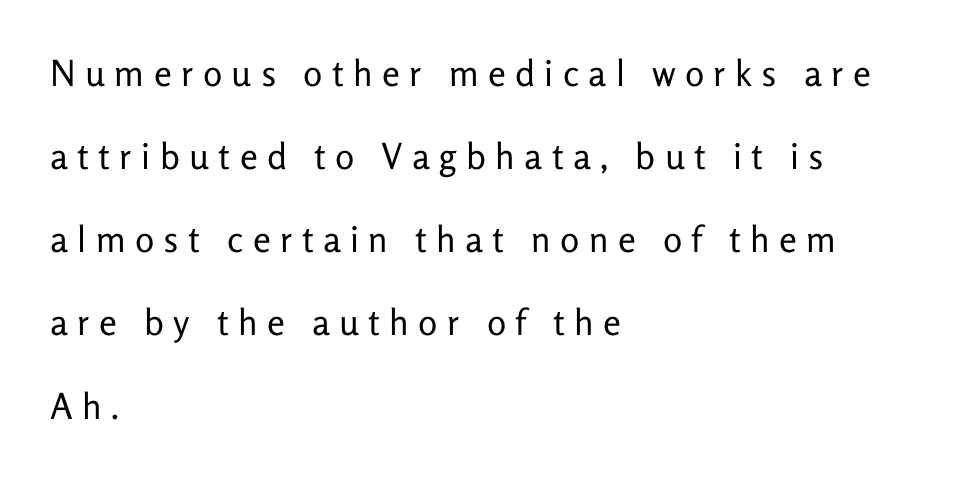
The image shows 36 px regular-weight sans-serif type, upright; set left-aligned, loose line spacing (2.31x), unusually wide letter spacing (+0.26 em), not underlined; low stroke contrast and a medium x-height.
